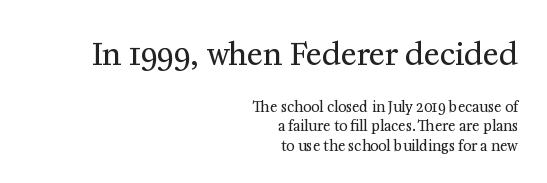
The image shows 30 px regular-weight serif type, upright; set right-aligned, normal line spacing (1.39x), normal letter spacing, not underlined; the first (top) block is 2.14x larger; medium stroke contrast and a medium x-height.
